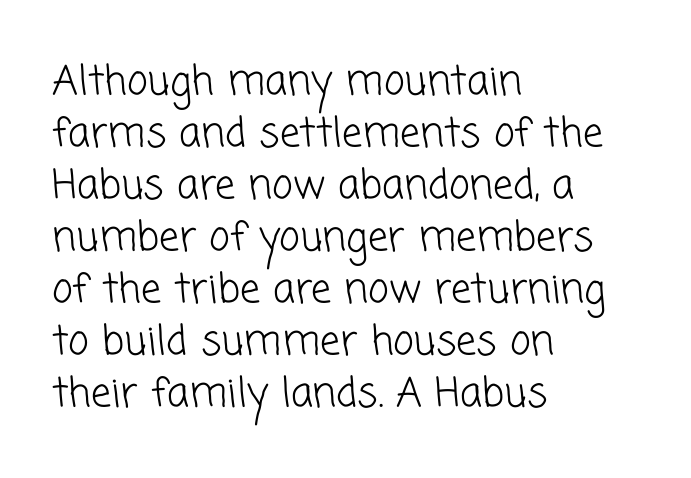
Q: Is the text bold? A: No.
Q: Is the typeface a serif or a sans-serif typeface? A: Sans-serif.
Q: Is the text underlined? A: No.
Q: How is the paragraph aligned? A: Left-aligned.
Q: Is the spacing between letters normal or unusually wide? A: Normal.
Q: Is the spacing between lines tight, normal or loose? A: Normal.
Q: Width (condensed, normal, or wide)? A: Normal.
Q: Stroke contrast? A: Low.
Q: x-height? A: Medium.
Q: Monospaced? A: No.
